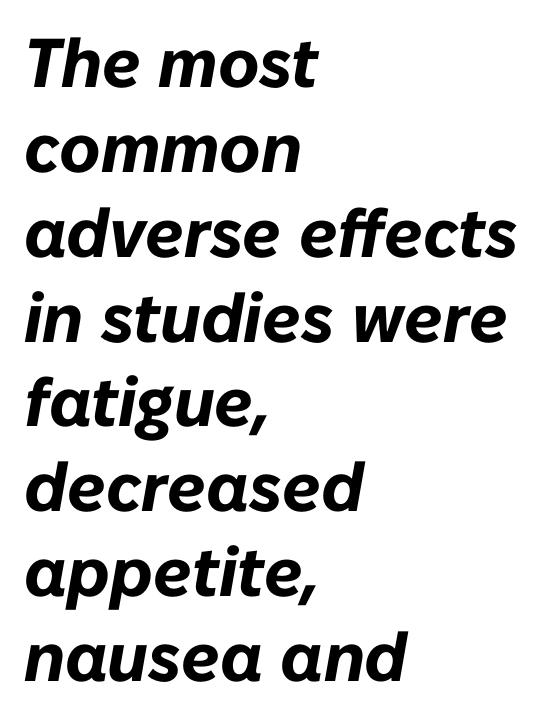
The image shows 69 px bold type, italic (leaning right); set left-aligned, line spacing 1.23x, normal letter spacing, not underlined; low stroke contrast and a medium x-height.
